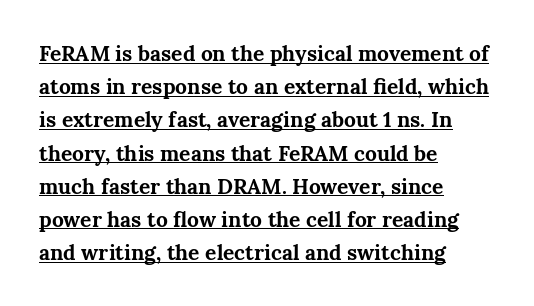
The image shows 21 px bold type, upright; set left-aligned, normal line spacing (1.58x), normal letter spacing, underlined.
